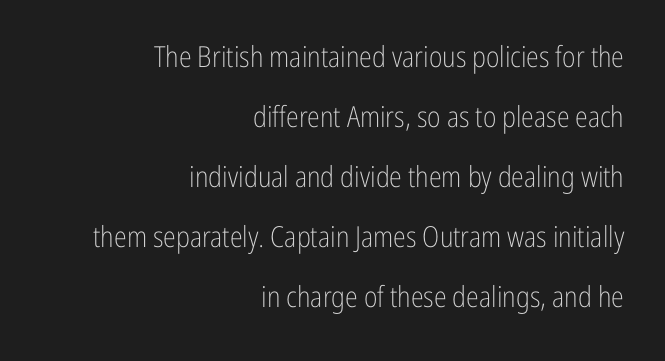
Is there much room between lines? Yes — plenty of vertical air separates them. Alignment: flush right. The passage shown is typed in a proportional face where columns would drift. On a weight scale, this lands at 450 or below. The axis of the letterforms is exactly vertical. In terms of letterform style, serifs are entirely absent.
